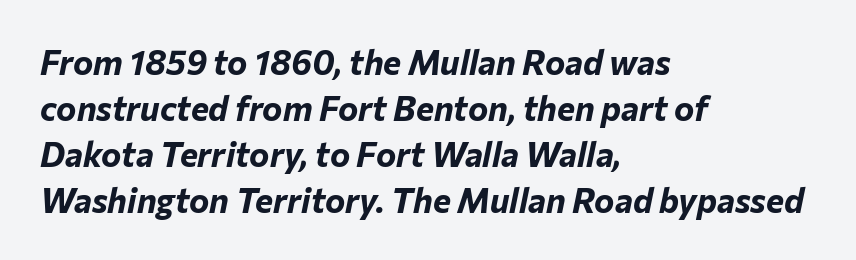
Every character sits at an angle, as italics do. Varying glyph widths throughout — classic text-font behaviour. Does extra space separate the letters? No, they use regular spacing. If you measured baseline to baseline, you'd find a middling distance. The paragraph has a hard left edge and a soft right edge. What weight is shown? A full bold with thick strokes.
